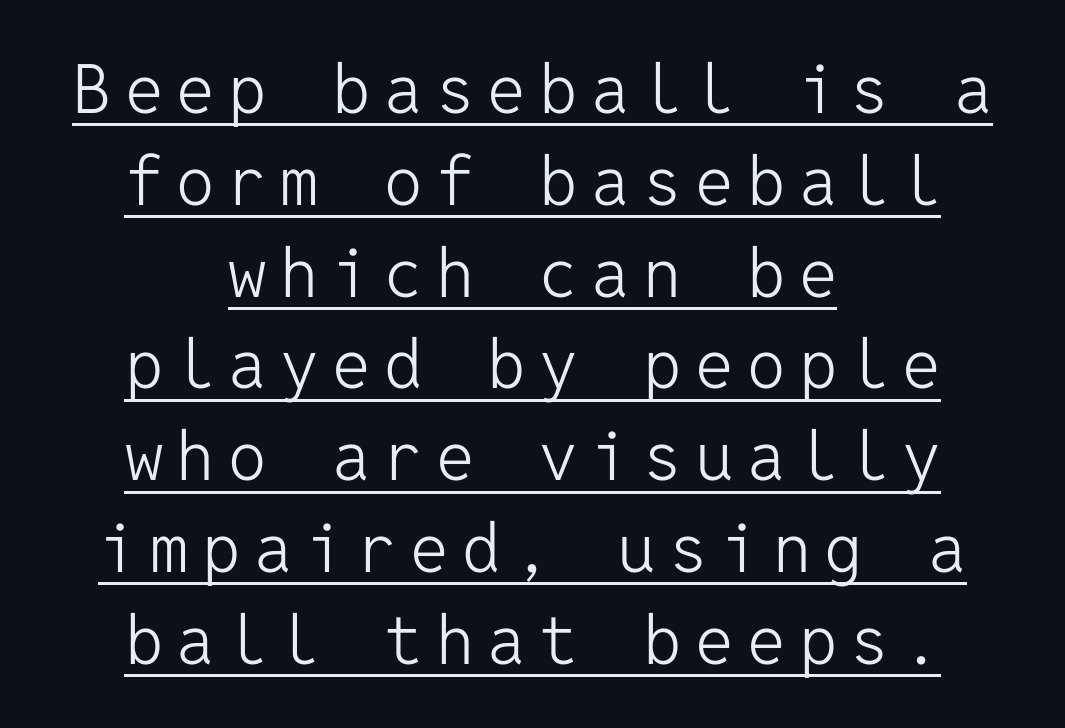
{"serif": "no", "italic": "no", "bold": "no", "weight": "light", "width": "normal", "stroke_contrast": "low", "x_height": "medium", "monospaced": "yes", "underline": "yes", "align": "center", "line_spacing": "normal", "line_spacing_ratio": 1.35, "letter_spacing": "wide", "letter_spacing_em": 0.2, "glyph_px": 68}
